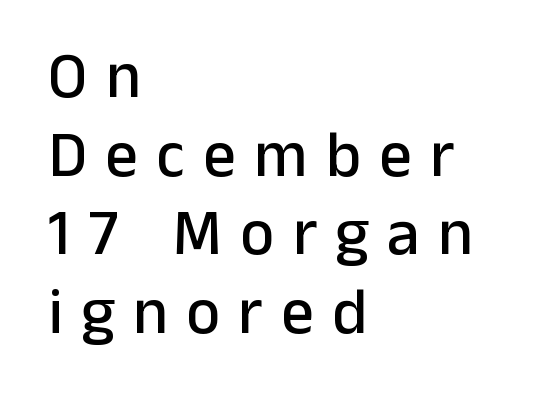
The passage shown has open, widely tracked lettering throughout. This is sans-serif lettering, the kind often seen on screens and signage. In CSS terms this would be text-align: left. Does the lettering tilt? It doesn't — this is upright. The foot of each line stays bare and open. The letters advance in unequal steps, a hallmark of proportional type.
